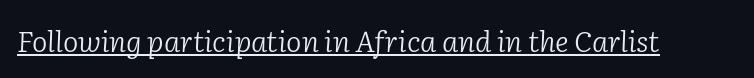
{"serif": "yes", "italic": "yes", "lean": "right", "slant_degrees": 2, "bold": "no", "weight": "light", "width": "normal", "stroke_contrast": "low", "x_height": "medium", "monospaced": "no", "underline": "yes", "letter_spacing": "normal", "letter_spacing_em": 0.0, "glyph_px": 29}
